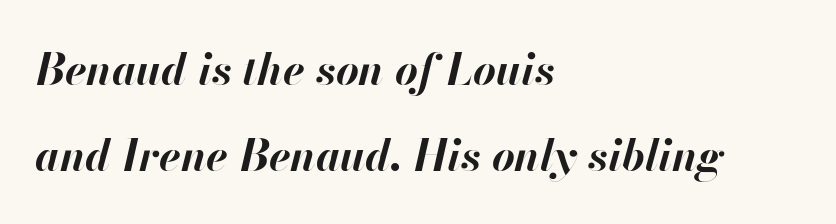
{"italic": "yes", "lean": "right", "slant_degrees": 13, "bold": "yes", "weight": "bold", "width": "normal", "stroke_contrast": "high", "x_height": "small", "monospaced": "no", "underline": "no", "align": "left", "line_spacing": "loose", "line_spacing_ratio": 1.95, "letter_spacing": "normal", "letter_spacing_em": 0.0, "glyph_px": 44}
